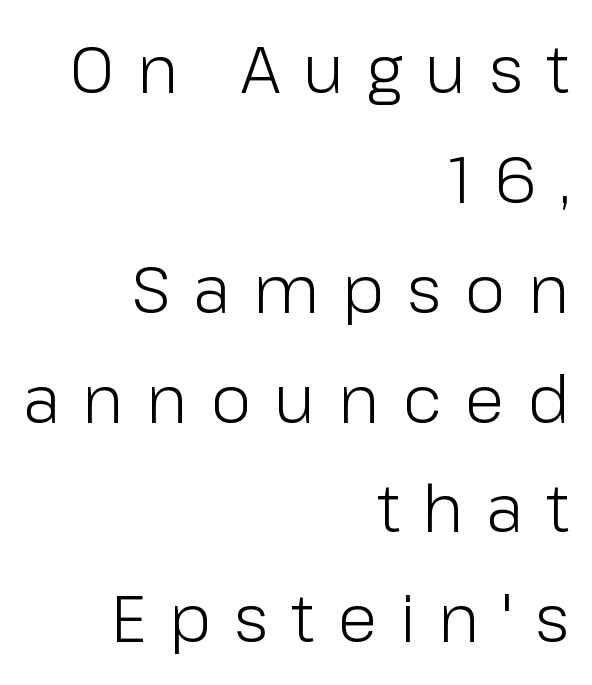
Q: Is the text bold? A: No.
Q: Is the text italic (slanted)? A: No, it is upright.
Q: Is the typeface a serif or a sans-serif typeface? A: Sans-serif.
Q: Is the text underlined? A: No.
Q: How is the paragraph aligned? A: Right-aligned.
Q: Is the spacing between letters normal or unusually wide? A: Unusually wide.
Q: Is the spacing between lines tight, normal or loose? A: Normal.
Q: Width (condensed, normal, or wide)? A: Normal.
Q: Stroke contrast? A: Low.
Q: x-height? A: Medium.
Q: Monospaced? A: No.
